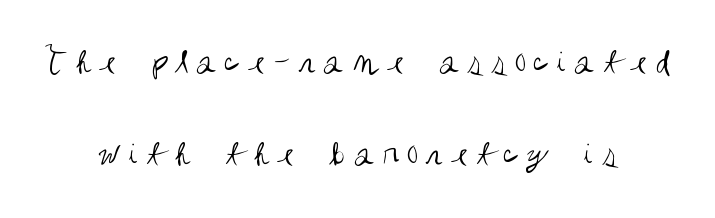
The image shows 38 px regular-weight, condensed sans-serif type; set centered, loose line spacing (2.42x), unusually wide letter spacing (+0.2 em), not underlined; medium stroke contrast and a large x-height.
